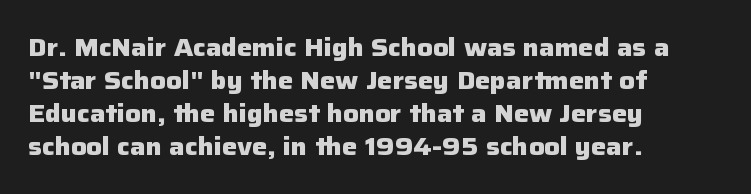
The tracking reads as untouched default to a designer's eye. Check the space under the baseline: it is left empty. The letters stand straight up with perfectly vertical stems. Each line starts at the same left margin while the right side varies. Weight check: bold — yes, fully. These lines sit exactly where default settings would place them.
